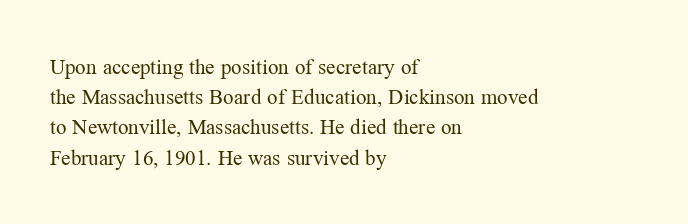
Q: Is the text bold? A: No.
Q: Is the text italic (slanted)? A: No, it is upright.
Q: Is the text underlined? A: No.
Q: How is the paragraph aligned? A: Left-aligned.
Q: Is the spacing between letters normal or unusually wide? A: Normal.
Q: Is the spacing between lines tight, normal or loose? A: Normal.
